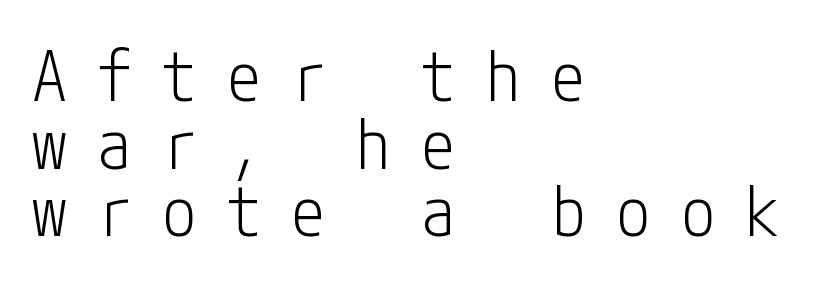
One-word summary of the alignment: left. Does the type have serifs? No, each stem ends abruptly. Notice how the stems are strictly vertical — no italics here. Lines of text with bare space underneath. Spacing between characters has been opened up far beyond the box default.
